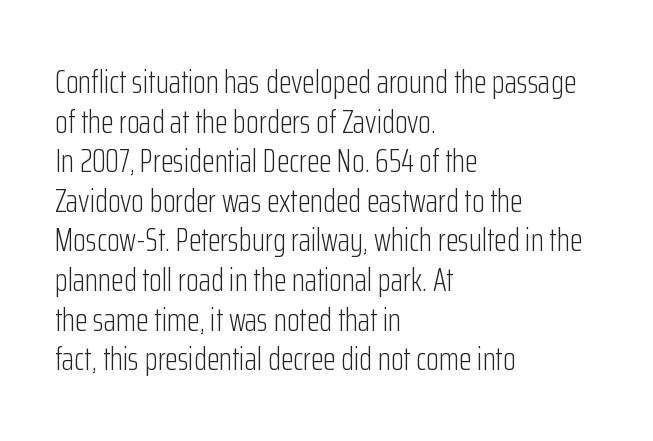
The lettering stays uniformly vertical, giving the passage a roman look. Each stroke keeps to a modest, everyday thickness or less. Observe the ordinary spacing: letters are neighbours, not strangers. Plain, unruled lines of type. Horizontal alignment here is leftward, the default for most running prose.
